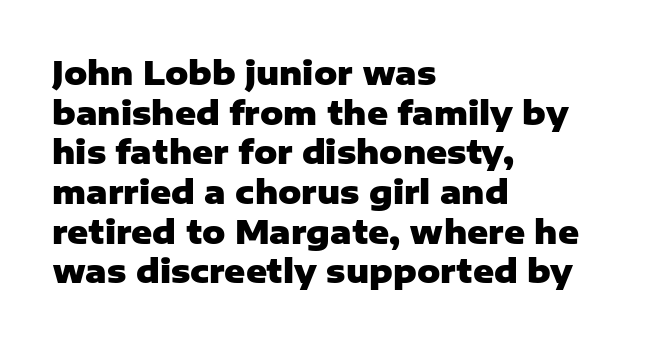
Q: Is the text bold? A: Yes.
Q: Is the text italic (slanted)? A: No, it is upright.
Q: Is the typeface a serif or a sans-serif typeface? A: Sans-serif.
Q: Is the text underlined? A: No.
Q: How is the paragraph aligned? A: Left-aligned.
Q: Is the spacing between letters normal or unusually wide? A: Normal.
Q: Width (condensed, normal, or wide)? A: Normal.
Q: Stroke contrast? A: Low.
Q: x-height? A: Medium.
Q: Monospaced? A: No.
